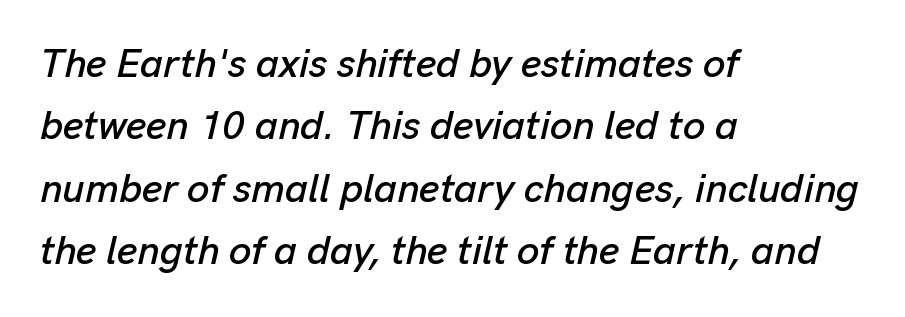
The compositor pushed each line to the left boundary. The space directly below the letters is spotless. Here the designer chose a conventional face with non-uniform glyph widths. Here the glyphs are tracked normally, forming tight word shapes.
